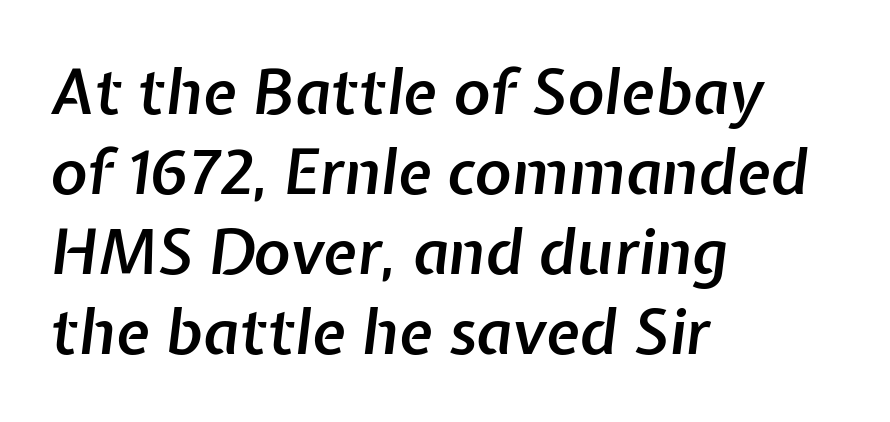
The image shows 62 px semibold type, italic (leaning right); set left-aligned, normal line spacing (1.29x), normal letter spacing, not underlined; low stroke contrast and a medium x-height.
